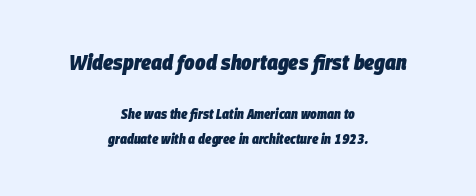
Q: Is the text bold? A: Yes.
Q: Is the text italic (slanted)? A: Yes, it leans right by about 9 degrees.
Q: Is the text underlined? A: No.
Q: How is the paragraph aligned? A: Centered.
Q: Is the spacing between letters normal or unusually wide? A: Normal.
Q: Which block of text is set in a larger size, the first (top) or the second (bottom)? A: The first (top) one.
